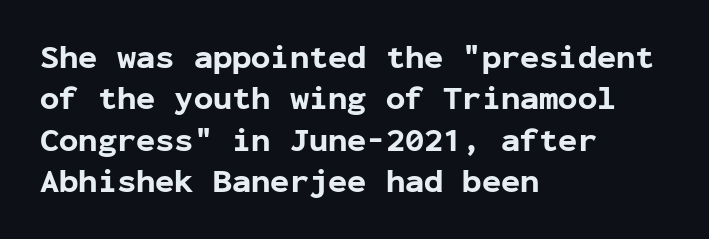
The image shows 32 px bold sans-serif type, upright, monospaced; set left-aligned, normal line spacing (1.29x), normal letter spacing, not underlined; low stroke contrast and a medium x-height.
